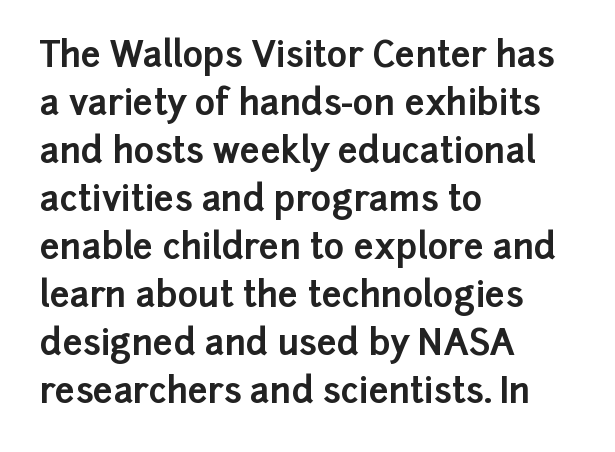
Q: Is the text bold? A: Yes.
Q: Is the text italic (slanted)? A: No, it is upright.
Q: Is the typeface a serif or a sans-serif typeface? A: Sans-serif.
Q: Is the text underlined? A: No.
Q: How is the paragraph aligned? A: Left-aligned.
Q: Is the spacing between letters normal or unusually wide? A: Normal.
Q: Is the spacing between lines tight, normal or loose? A: Normal.
Q: Width (condensed, normal, or wide)? A: Normal.
Q: Stroke contrast? A: Low.
Q: x-height? A: Medium.
Q: Monospaced? A: No.
